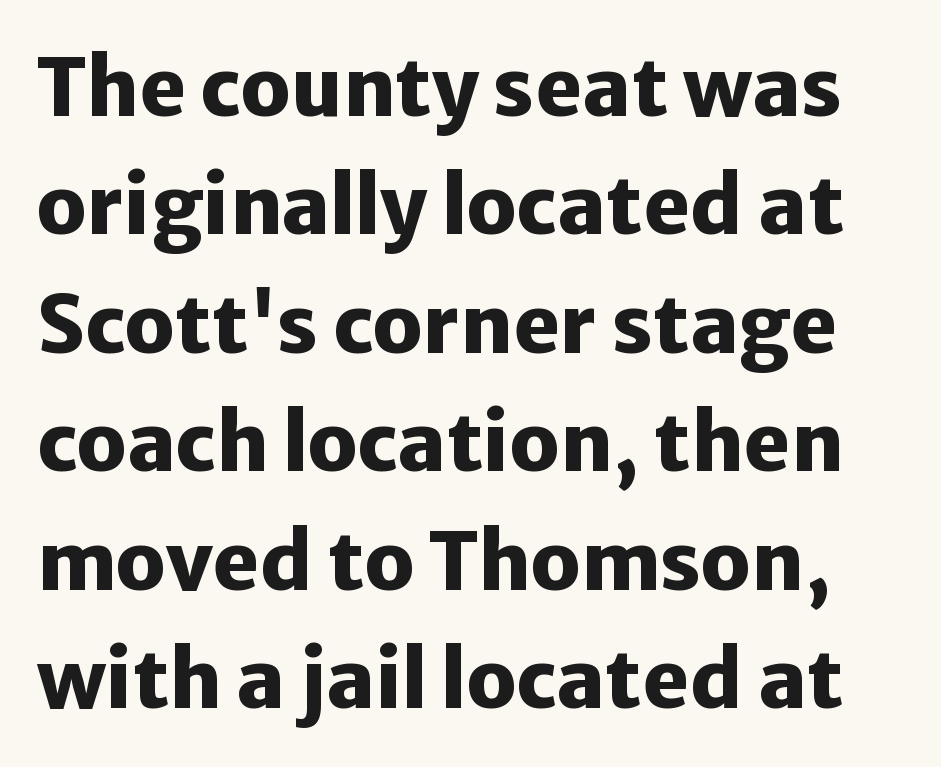
Q: Is the text bold? A: Yes.
Q: Is the text italic (slanted)? A: No, it is upright.
Q: Is the typeface a serif or a sans-serif typeface? A: Sans-serif.
Q: Is the text underlined? A: No.
Q: Is the spacing between letters normal or unusually wide? A: Normal.
Q: Is the spacing between lines tight, normal or loose? A: Normal.
Q: Width (condensed, normal, or wide)? A: Normal.
Q: Stroke contrast? A: Low.
Q: x-height? A: Medium.
Q: Monospaced? A: No.
